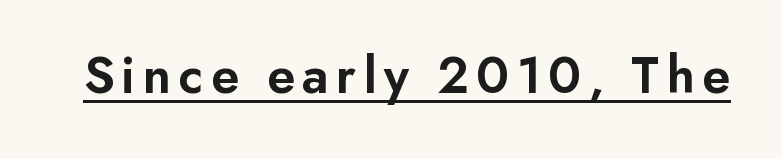
Q: Is the text bold? A: Semi-bold.
Q: Is the text italic (slanted)? A: No, it is upright.
Q: Is the typeface a serif or a sans-serif typeface? A: Sans-serif.
Q: Is the text underlined? A: Yes.
Q: Width (condensed, normal, or wide)? A: Normal.
Q: Stroke contrast? A: Low.
Q: x-height? A: Small.
Q: Monospaced? A: No.
